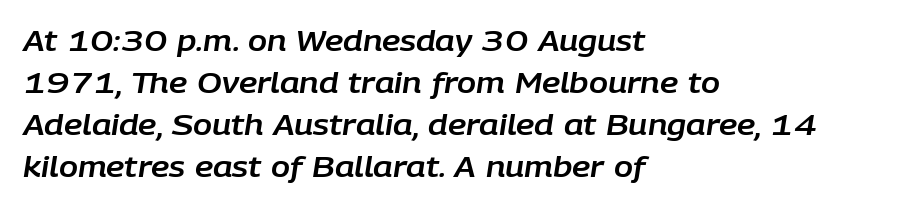
The image shows 28 px text type, italic (leaning right); set left-aligned, normal line spacing (1.5x), normal letter spacing, not underlined; low stroke contrast and a large x-height.
